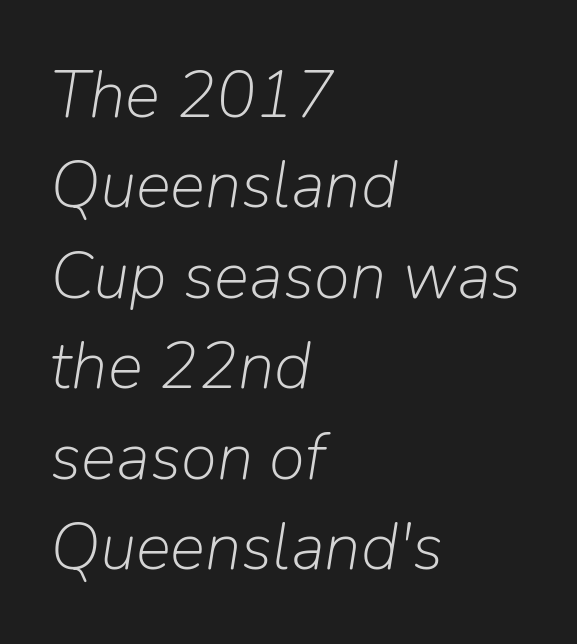
Q: Is the text bold? A: No.
Q: Is the text italic (slanted)? A: Yes, it leans right by about 9 degrees.
Q: Is the text underlined? A: No.
Q: How is the paragraph aligned? A: Left-aligned.
Q: Is the spacing between letters normal or unusually wide? A: Normal.
Q: Is the spacing between lines tight, normal or loose? A: Normal.
Q: Width (condensed, normal, or wide)? A: Normal.
Q: Stroke contrast? A: Low.
Q: x-height? A: Medium.
Q: Monospaced? A: No.
